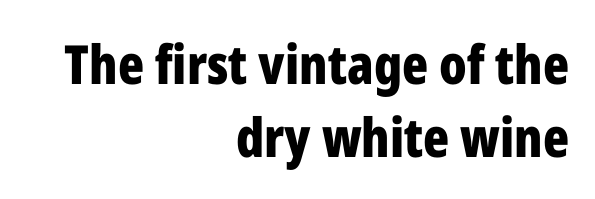
A clean baseline with only descenders dipping below it. Do the letters lean? They stand straight. The rendering uses natural spacing where letterforms have individual widths. If you drew a ruler down the right edge, every line would touch it. A typesetter would call this zero additional tracking.
